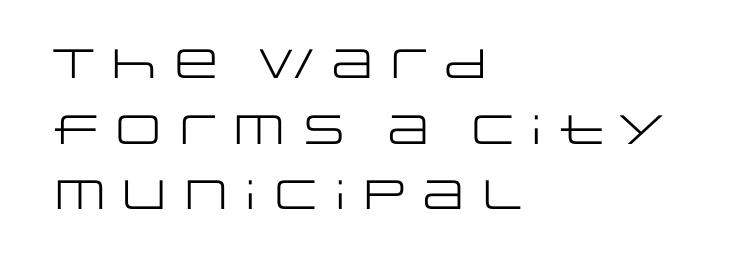
The image shows 41 px regular-weight, wide sans-serif type, upright; set left-aligned, normal line spacing (1.6x), normal letter spacing, not underlined; low stroke contrast and a large x-height.
